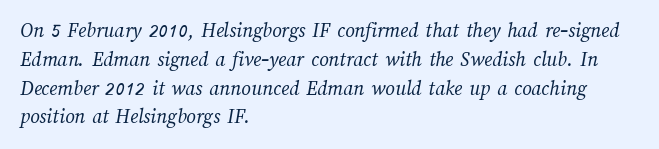
The vertical gap from one line to the next is medium. This rendering leaves character spacing at its baseline value. These glyphs show unthickened strokes, regular width or finer. Is the block centered? No — it sits flush against the left margin.
